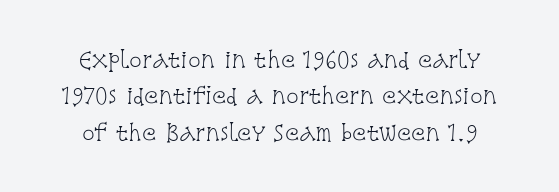
Q: Is the text bold? A: No.
Q: Is the text italic (slanted)? A: No, it is upright.
Q: Is the text underlined? A: No.
Q: Is the spacing between letters normal or unusually wide? A: Normal.
